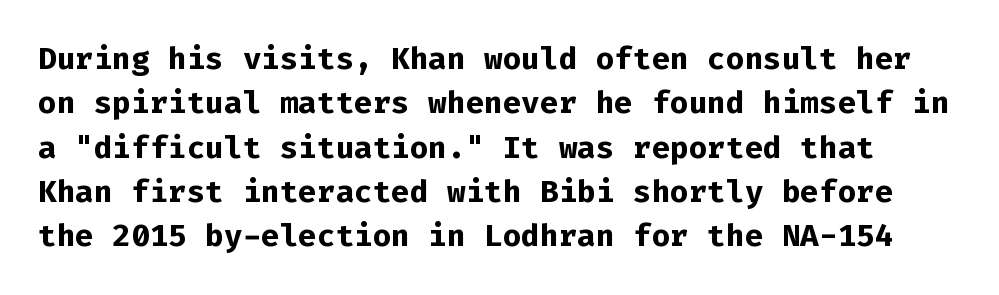
Q: Is the text bold? A: Yes.
Q: Is the text italic (slanted)? A: No, it is upright.
Q: Is the typeface a serif or a sans-serif typeface? A: Sans-serif.
Q: Is the text underlined? A: No.
Q: Is the spacing between letters normal or unusually wide? A: Normal.
Q: Is the spacing between lines tight, normal or loose? A: Normal.
Q: Width (condensed, normal, or wide)? A: Normal.
Q: Stroke contrast? A: Low.
Q: x-height? A: Medium.
Q: Monospaced? A: Yes.
